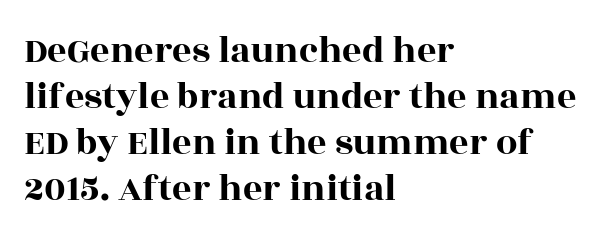
The image shows 38 px wide serif type, upright; set left-aligned, line spacing 1.21x, normal letter spacing, not underlined; a large x-height.
